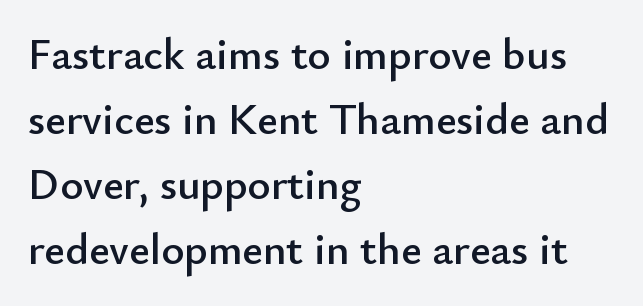
Horizontally, the lines are justified to the leading edge only. Summary of vertical rhythm: regular, with standard interline spacing. Nothing unusual about the tracking: characters are spaced as the font intends. A typesetter would mark this as roman, not italic.
